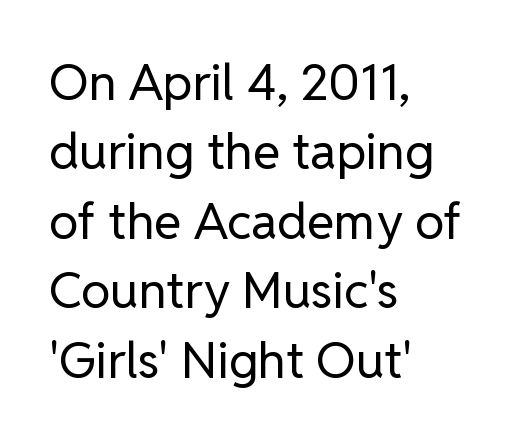
{"serif": "no", "italic": "no", "bold": "no", "weight": "regular", "width": "normal", "stroke_contrast": "low", "x_height": "medium", "monospaced": "no", "underline": "no", "align": "left", "line_spacing": "normal", "line_spacing_ratio": 1.39, "letter_spacing": "normal", "letter_spacing_em": 0.0, "glyph_px": 50}
